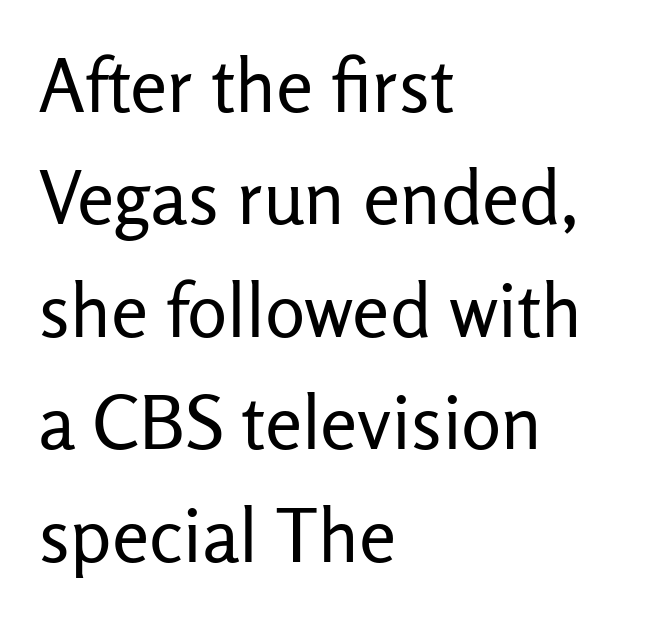
The image shows 75 px regular-weight sans-serif type, upright; set left-aligned, normal line spacing (1.5x), normal letter spacing, not underlined; low stroke contrast and a medium x-height.
